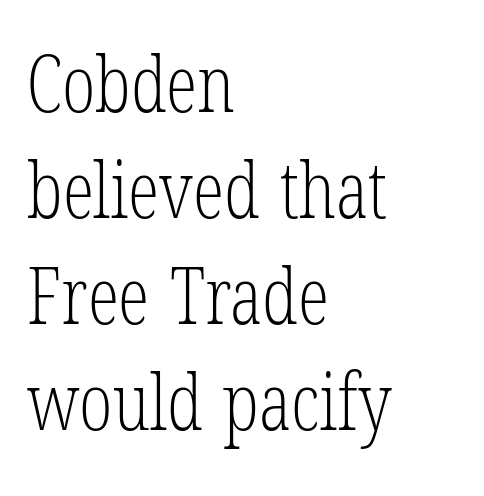
{"serif": "yes", "bold": "no", "weight": "light", "width": "condensed", "stroke_contrast": "low", "x_height": "medium", "monospaced": "no", "underline": "no", "align": "left", "line_spacing": "normal", "line_spacing_ratio": 1.34, "letter_spacing": "normal", "letter_spacing_em": 0.0, "glyph_px": 79}
